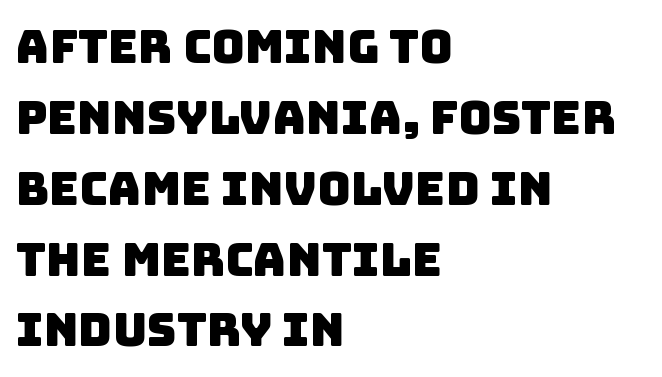
Q: Is the typeface a serif or a sans-serif typeface? A: Sans-serif.
Q: Is the text underlined? A: No.
Q: How is the paragraph aligned? A: Left-aligned.
Q: Is the spacing between letters normal or unusually wide? A: Normal.
Q: Is the spacing between lines tight, normal or loose? A: Normal.
Q: Width (condensed, normal, or wide)? A: Normal.
Q: Stroke contrast? A: Low.
Q: x-height? A: Large.
Q: Monospaced? A: No.
